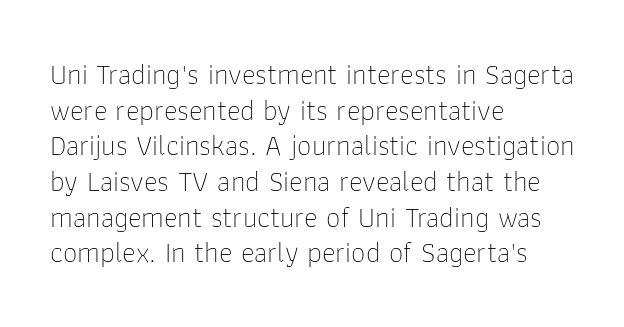
This rendering employs a face without finishing strokes, i.e., a sans-serif. Compared with a typical body face, this is equally light or lighter still. The lines in this sample share a left origin and differ only in where they stop. These lines are rendered in a variable-pitch font. Vertical strokes here are truly vertical.
